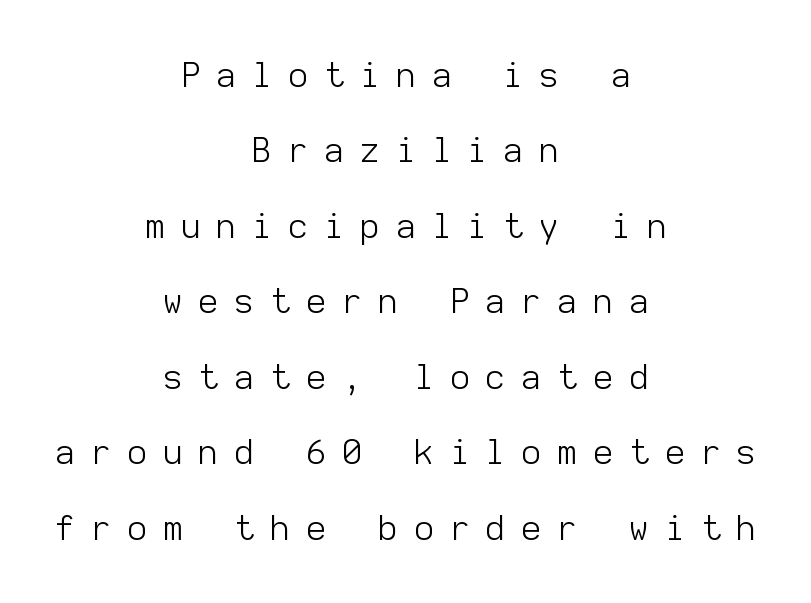
{"serif": "no", "italic": "no", "bold": "no", "weight": "light", "width": "normal", "stroke_contrast": "low", "x_height": "medium", "monospaced": "yes", "underline": "no", "align": "center", "line_spacing": "loose", "line_spacing_ratio": 2.22, "letter_spacing": "wide", "letter_spacing_em": 0.48, "glyph_px": 34}
